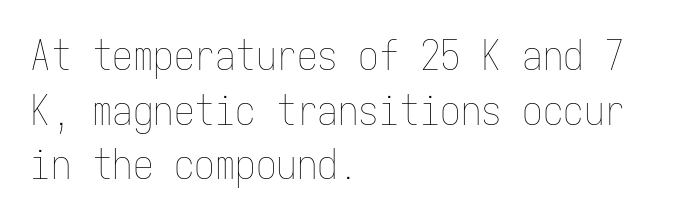
Students, note that the glyphs here touch the page at normal intervals. Caption: multi-line text, flush left, ragged right. You could count columns in this text — the font is strictly monospaced. The space beneath each line is pristine and unruled.
